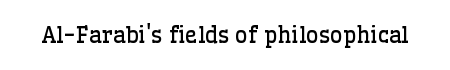
Q: Is the text bold? A: No.
Q: Is the text italic (slanted)? A: No, it is upright.
Q: Is the text underlined? A: No.
Q: Is the spacing between letters normal or unusually wide? A: Normal.
